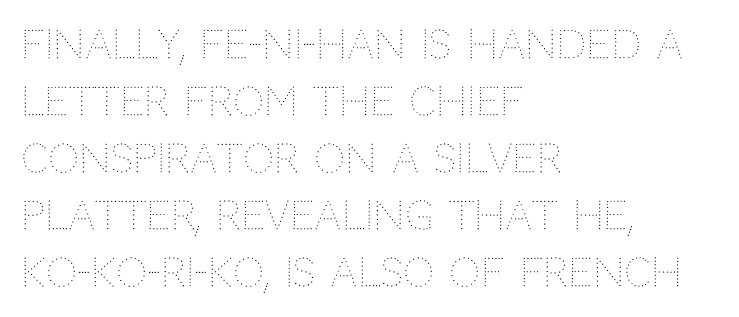
Q: Is the text bold? A: No.
Q: Is the text italic (slanted)? A: No, it is upright.
Q: Is the text underlined? A: No.
Q: How is the paragraph aligned? A: Left-aligned.
Q: Is the spacing between letters normal or unusually wide? A: Normal.
Q: Is the spacing between lines tight, normal or loose? A: Normal.
Q: Width (condensed, normal, or wide)? A: Normal.
Q: Stroke contrast? A: Medium.
Q: x-height? A: Large.
Q: Monospaced? A: No.
